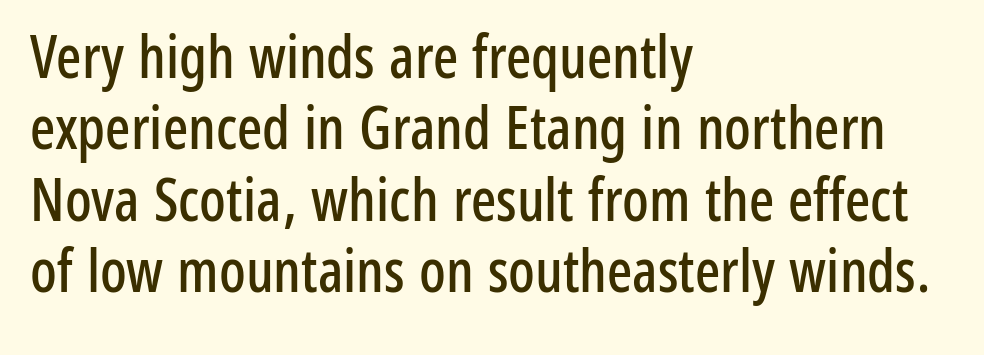
{"serif": "no", "italic": "no", "width": "condensed", "stroke_contrast": "low", "x_height": "medium", "monospaced": "no", "underline": "no", "align": "left", "line_spacing_ratio": 1.21, "letter_spacing": "normal", "letter_spacing_em": 0.0, "glyph_px": 59}
